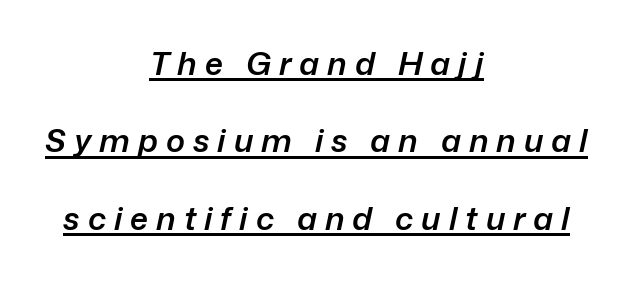
The face used here is proportionally spaced, like ordinary book or web type. Is the type slanted? Yes — the strokes lean at a clear angle. Visually the block forms a symmetrical silhouette, jagged on both flanks. This rendering widens character spacing well past its baseline value. Regarding leading, the lines here are spaced well apart. On the weight axis this lands at semibold, roughly 600.
